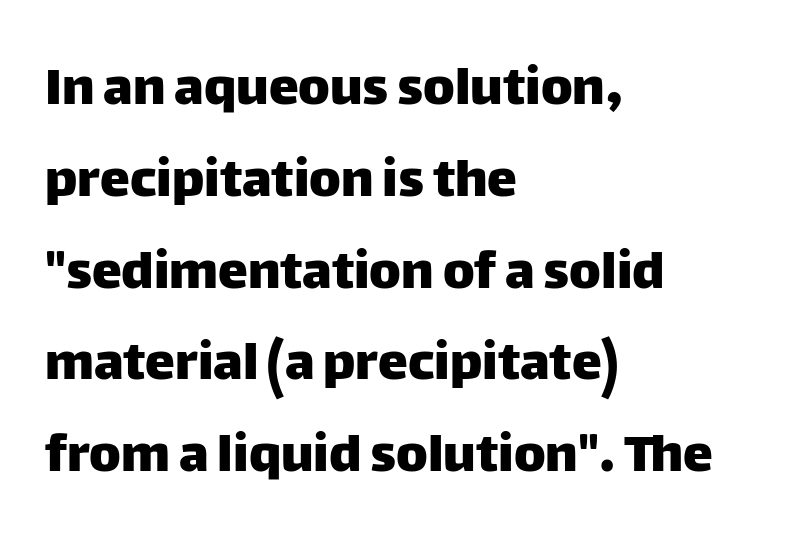
Type style note: lacks serifs. Proportional: the letters do not fall into vertical columns. The tracking reads as untouched default to a designer's eye. The type sits square on the baseline with zero lean. This rendering features lettering with no underline. Reading down the block, your eye returns to a fixed left position each line.
